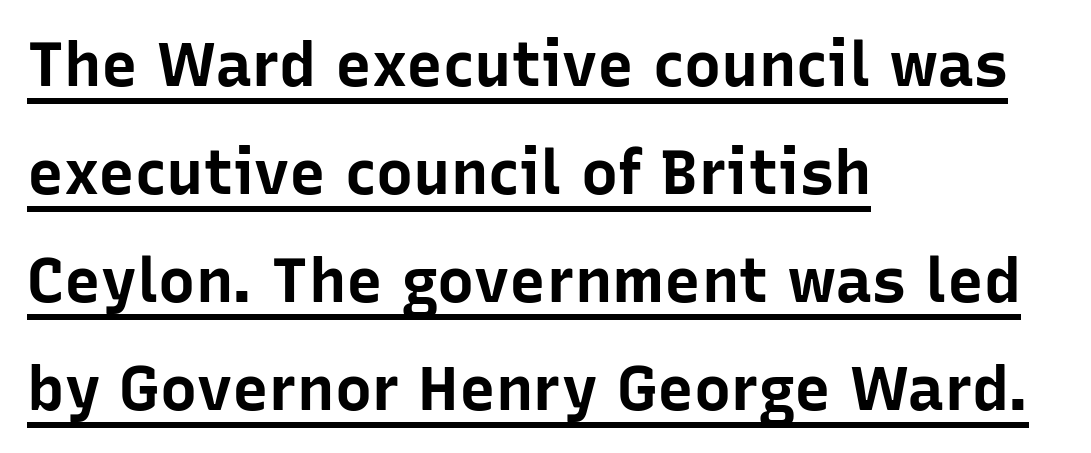
Line beginnings align vertically; line endings do not. No italicization has been applied; the sample stays upright. The letterforms sit shoulder to shoulder at normal distance. Summary of weight: heavy, a full bold. Decoration check: the copy is underlined. These lines are rendered in a variable-pitch font.
